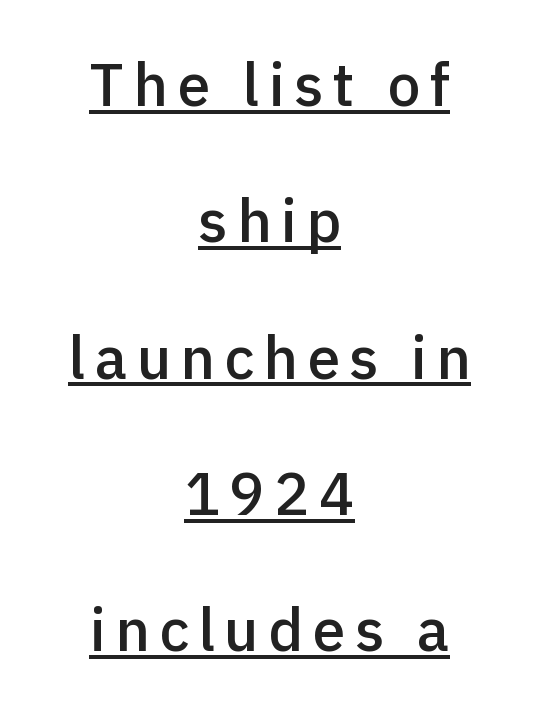
Q: Is the text bold? A: Semi-bold.
Q: Is the text italic (slanted)? A: No, it is upright.
Q: Is the typeface a serif or a sans-serif typeface? A: Sans-serif.
Q: Is the text underlined? A: Yes.
Q: How is the paragraph aligned? A: Centered.
Q: Is the spacing between lines tight, normal or loose? A: Loose.
Q: Width (condensed, normal, or wide)? A: Normal.
Q: x-height? A: Medium.
Q: Monospaced? A: No.
